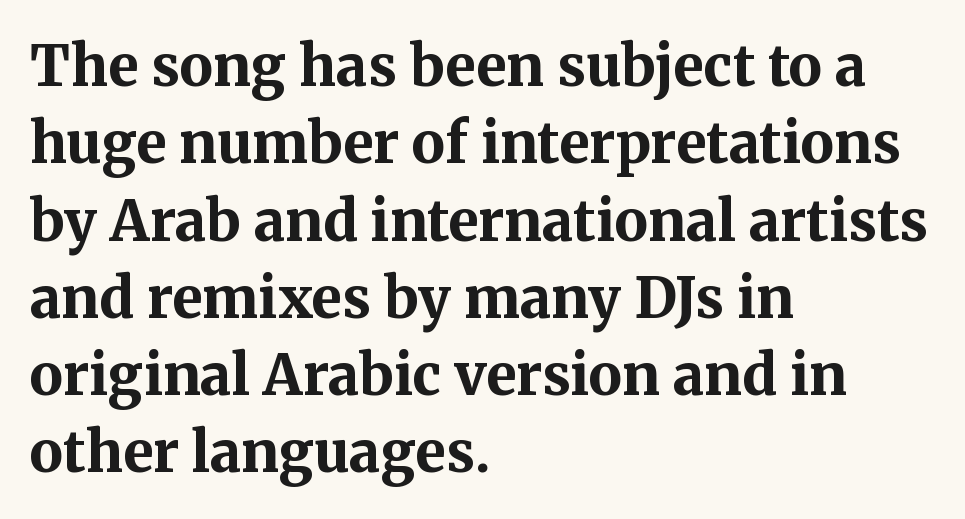
The ragged edge is on the right, which tells us the setting is flush left. Students, note that the glyphs here touch the page at normal intervals. Every character sits straight up, as roman type does. Check where the strokes stop: tiny serifs finish them off. The rows are spaced the way most documents space them. Looks like regular typesetting: each glyph gets only the width it needs.
